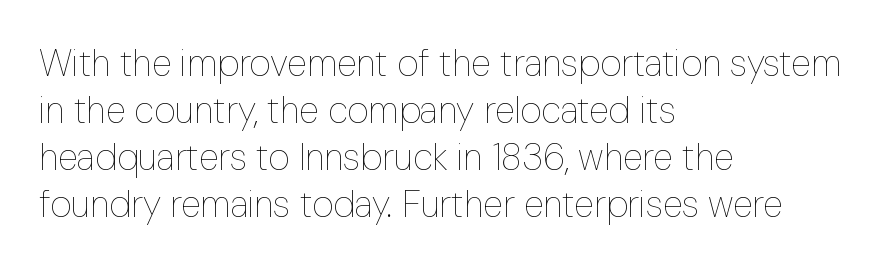
The image shows 37 px thin, condensed type, upright; set left-aligned, normal line spacing (1.27x), normal letter spacing, not underlined; low stroke contrast and a medium x-height.
